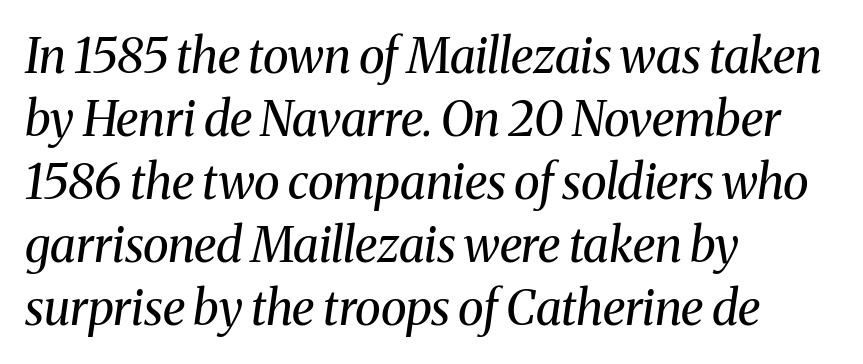
{"serif": "yes", "italic": "yes", "lean": "right", "slant_degrees": 8, "bold": "no", "weight": "regular", "width": "normal", "stroke_contrast": "medium", "x_height": "medium", "monospaced": "no", "underline": "no", "align": "left", "line_spacing": "normal", "line_spacing_ratio": 1.31, "letter_spacing": "normal", "letter_spacing_em": 0.0, "glyph_px": 48}
